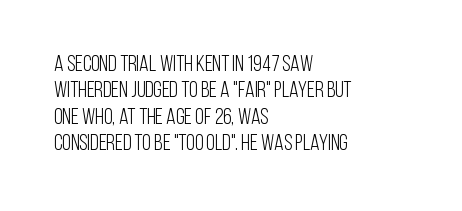
{"italic": "no", "bold": "no", "underline": "no", "align": "left", "line_spacing_ratio": 1.2, "letter_spacing": "normal", "letter_spacing_em": 0.0, "glyph_px": 22}
